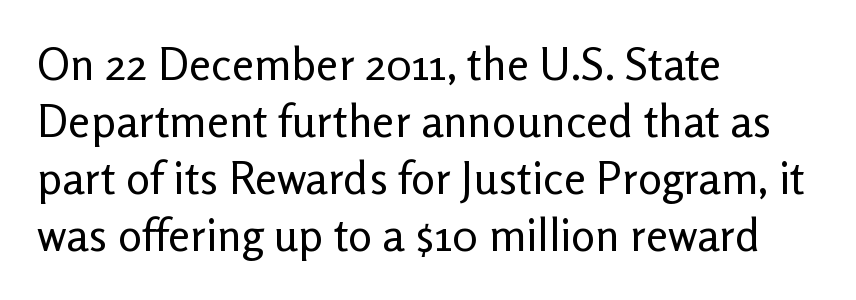
Q: Is the text bold? A: No.
Q: Is the text italic (slanted)? A: No, it is upright.
Q: Is the typeface a serif or a sans-serif typeface? A: Sans-serif.
Q: Is the text underlined? A: No.
Q: How is the paragraph aligned? A: Left-aligned.
Q: Is the spacing between letters normal or unusually wide? A: Normal.
Q: Is the spacing between lines tight, normal or loose? A: Normal.
Q: Width (condensed, normal, or wide)? A: Normal.
Q: Stroke contrast? A: Low.
Q: x-height? A: Medium.
Q: Monospaced? A: No.
